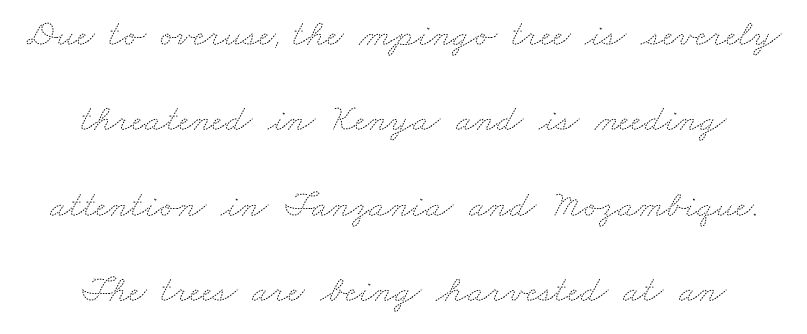
{"bold": "no", "weight": "thin", "width": "wide", "stroke_contrast": "medium", "x_height": "small", "monospaced": "no", "underline": "no", "align": "center", "line_spacing": "loose", "line_spacing_ratio": 2.25, "letter_spacing": "normal", "letter_spacing_em": 0.0, "glyph_px": 38}
